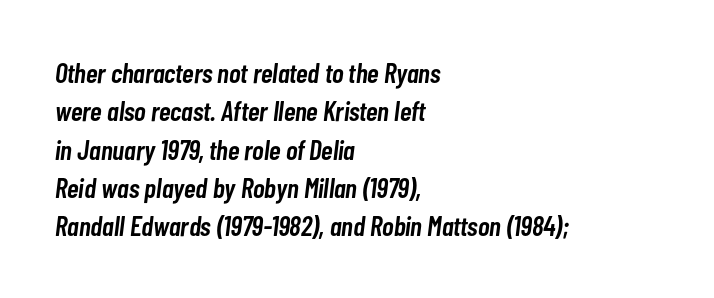
The image shows 28 px semibold, condensed type, italic (leaning right); set left-aligned, normal line spacing (1.37x), normal letter spacing, not underlined; low stroke contrast and a medium x-height.
